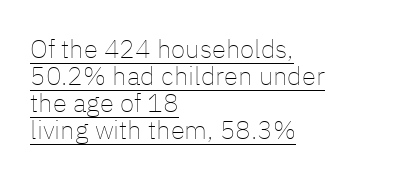
There is no visible air inserted between adjacent glyphs. Does the copy run flush right? No — it runs flush left. Nope, not italic — everything's standing straight. Letters have the restrained weight of plain body copy at most.
